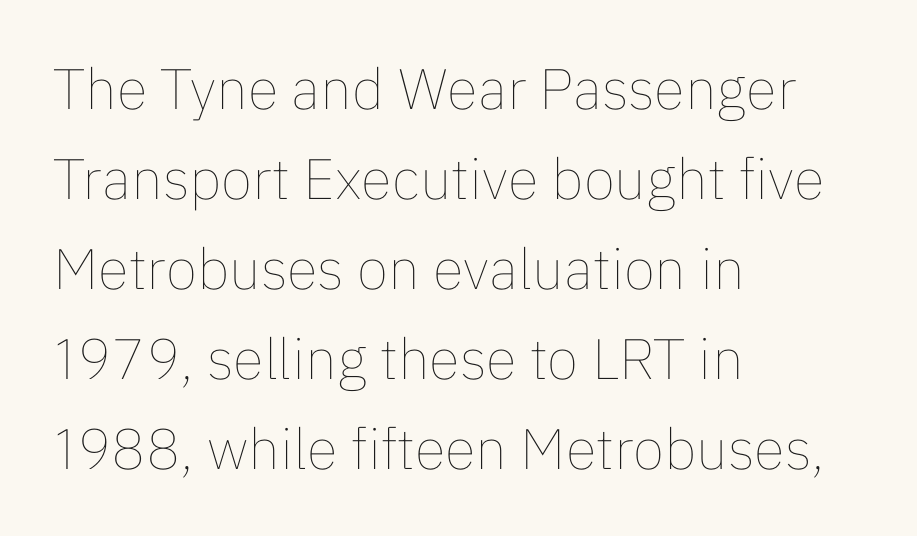
{"italic": "no", "bold": "no", "weight": "thin", "width": "normal", "stroke_contrast": "low", "x_height": "medium", "monospaced": "no", "underline": "no", "align": "left", "line_spacing": "normal", "line_spacing_ratio": 1.58, "letter_spacing": "normal", "letter_spacing_em": 0.0, "glyph_px": 57}
